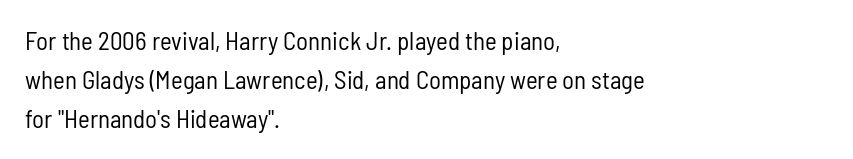
Is this a heavy cut? Hardly; it is regular or lighter. In CSS terms this would be text-align: left. Words appear dense and cohesive because spacing is normal. The gap between lines stays unmarked. Reading down the column, the eye jumps a familiar distance to each next line. This is roman type, the default non-slanted kind.
